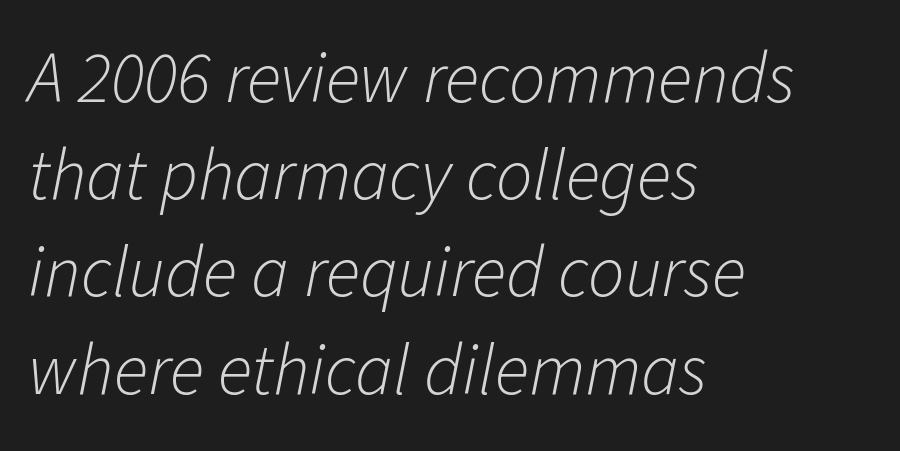
{"italic": "yes", "lean": "right", "slant_degrees": 11, "bold": "no", "weight": "light", "width": "normal", "stroke_contrast": "low", "x_height": "medium", "monospaced": "no", "underline": "no", "align": "left", "line_spacing": "normal", "line_spacing_ratio": 1.35, "letter_spacing": "normal", "letter_spacing_em": 0.0, "glyph_px": 72}
